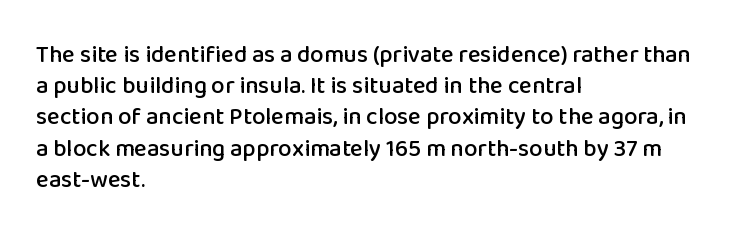
Does the copy run flush right? No — it runs flush left. The font's upright variant was chosen for this text. Descender tails drop into unmarked territory. Reading down the column, the eye jumps a familiar distance to each next line.
